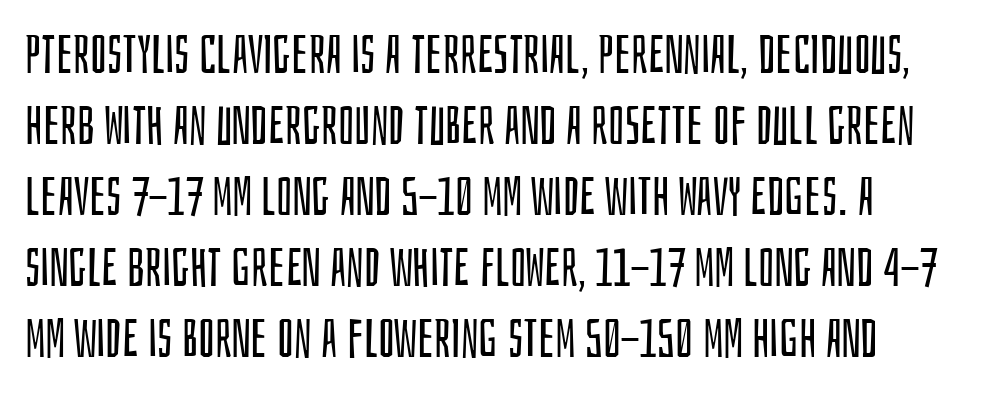
{"serif": "no", "italic": "no", "bold": "no", "weight": "regular", "width": "condensed", "stroke_contrast": "low", "x_height": "large", "monospaced": "no", "underline": "no", "line_spacing": "normal", "line_spacing_ratio": 1.34, "letter_spacing": "normal", "letter_spacing_em": 0.0, "glyph_px": 53}
